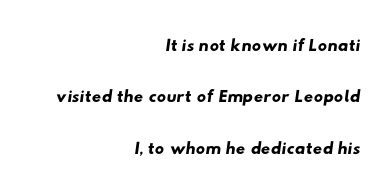
Q: Is the text underlined? A: No.
Q: How is the paragraph aligned? A: Right-aligned.
Q: Is the spacing between letters normal or unusually wide? A: Normal.
Q: Is the spacing between lines tight, normal or loose? A: Loose.
